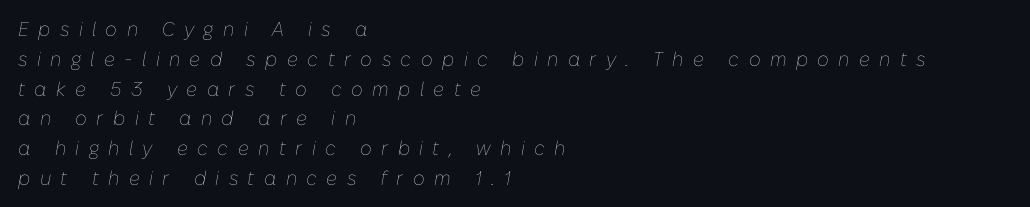
{"italic": "yes", "lean": "right", "slant_degrees": 10, "bold": "no", "underline": "no", "align": "left", "line_spacing": "normal", "line_spacing_ratio": 1.49, "letter_spacing": "wide", "letter_spacing_em": 0.47, "glyph_px": 20}
